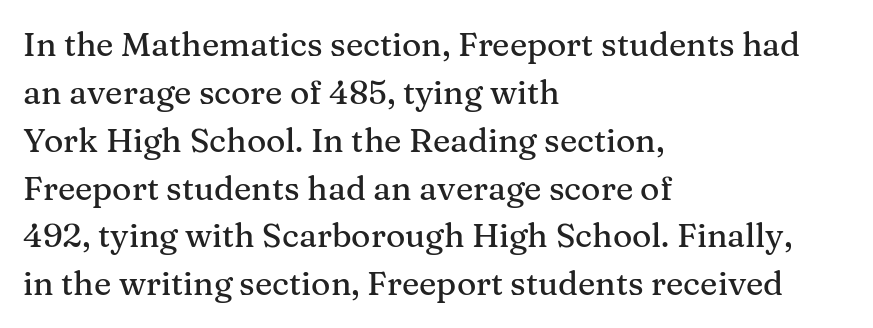
Honestly, the row spacing looks completely unremarkable. Observe the serifs anchoring each vertical stroke in this sample. Posture: vertical. The type is set solid horizontally, with unmodified tracking.
